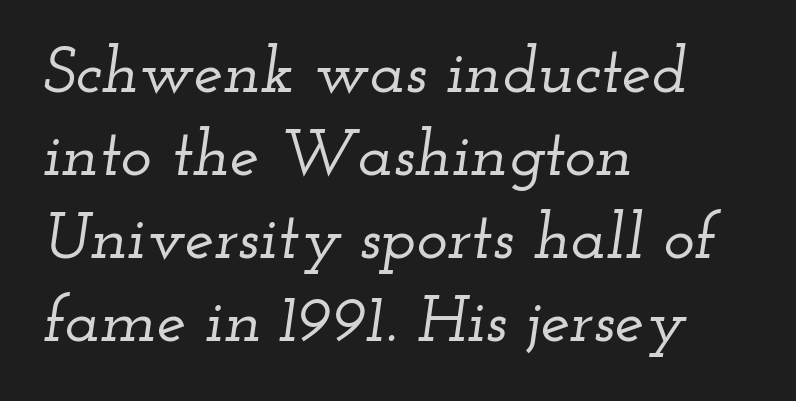
{"serif": "yes", "italic": "yes", "lean": "right", "slant_degrees": 12, "width": "wide", "stroke_contrast": "low", "x_height": "small", "monospaced": "no", "underline": "no", "align": "left", "line_spacing": "normal", "line_spacing_ratio": 1.26, "letter_spacing": "normal", "letter_spacing_em": 0.0, "glyph_px": 66}
